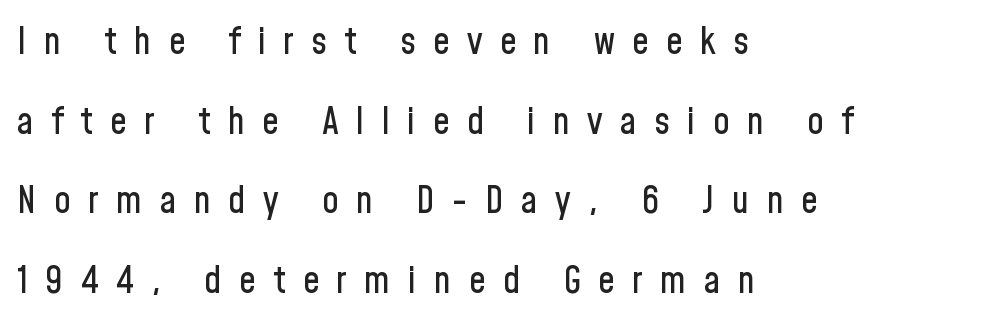
Nope, not italic — everything's standing straight. Students, observe: this is what heavily led, spacious text looks like. Tracking value appears strongly positive — letters spread wide. The passage is arranged the way most books set body copy — flush left. These lines are rendered in a variable-pitch font.
